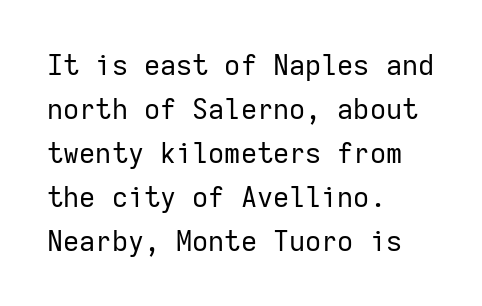
A typesetter would call this leading conventional body-copy spacing. Tracking here is standard; glyphs follow each other at the usual distance. Alignment: flush left. The face looks like a standard text weight, possibly lighter. The letters stand straight up with perfectly vertical stems.
